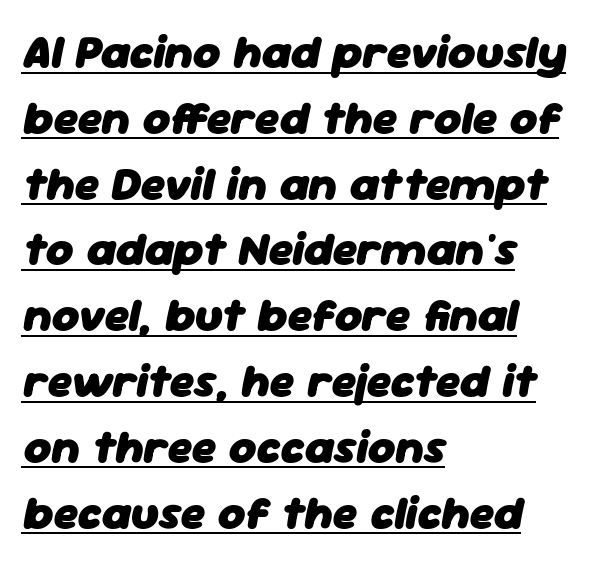
The image shows 47 px heavy type, italic (leaning right); set left-aligned, normal line spacing (1.4x), normal letter spacing, underlined; low stroke contrast and a medium x-height.
